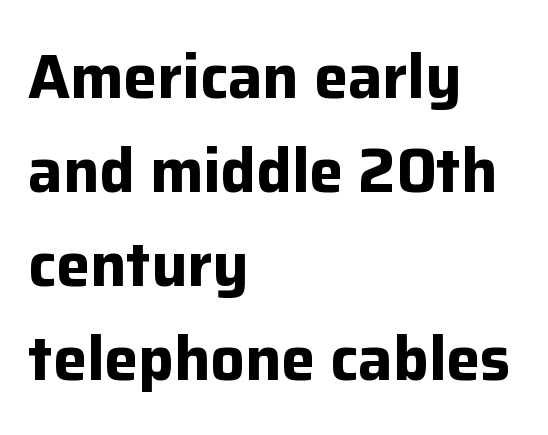
Q: Is the text bold? A: Yes.
Q: Is the text italic (slanted)? A: No, it is upright.
Q: Is the typeface a serif or a sans-serif typeface? A: Sans-serif.
Q: Is the text underlined? A: No.
Q: How is the paragraph aligned? A: Left-aligned.
Q: Is the spacing between letters normal or unusually wide? A: Normal.
Q: Is the spacing between lines tight, normal or loose? A: Normal.
Q: Width (condensed, normal, or wide)? A: Normal.
Q: Stroke contrast? A: Low.
Q: x-height? A: Medium.
Q: Monospaced? A: No.
